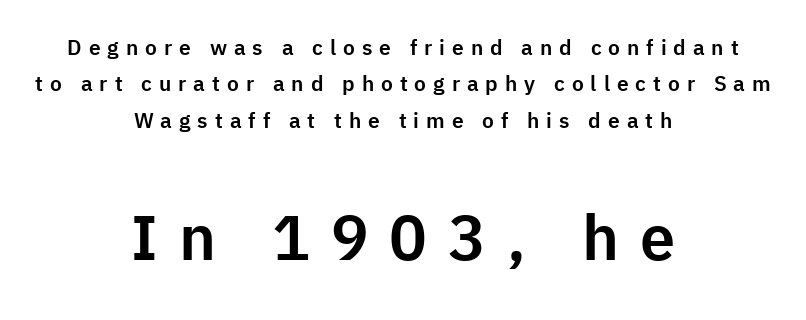
Q: Is the text italic (slanted)? A: No, it is upright.
Q: Is the typeface a serif or a sans-serif typeface? A: Sans-serif.
Q: Is the text underlined? A: No.
Q: How is the paragraph aligned? A: Centered.
Q: Is the spacing between letters normal or unusually wide? A: Unusually wide.
Q: Which block of text is set in a larger size, the first (top) or the second (bottom)? A: The second (bottom) one.
Q: Width (condensed, normal, or wide)? A: Normal.
Q: Stroke contrast? A: Low.
Q: x-height? A: Medium.
Q: Monospaced? A: No.
